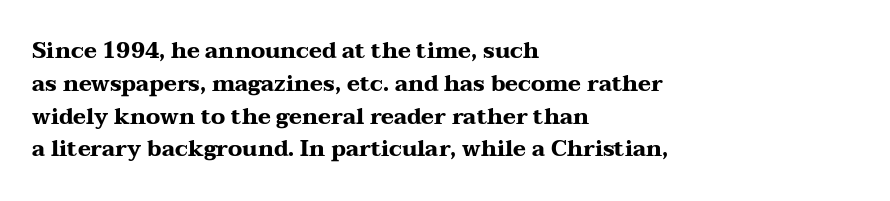
The image shows 22 px bold type, upright; set left-aligned, normal line spacing (1.49x), normal letter spacing, not underlined.
